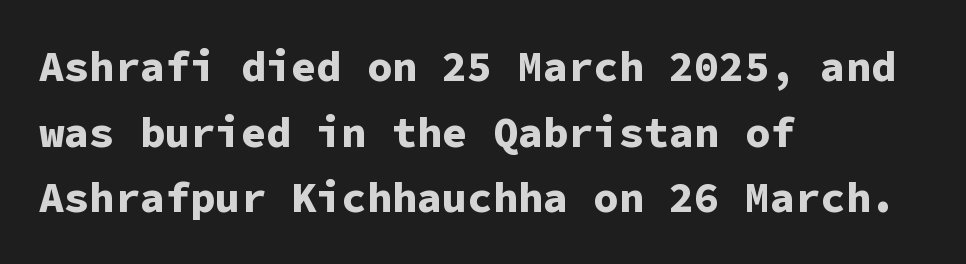
{"serif": "no", "italic": "no", "bold": "yes", "weight": "bold", "width": "normal", "stroke_contrast": "low", "x_height": "medium", "monospaced": "yes", "underline": "no", "align": "left", "line_spacing": "normal", "line_spacing_ratio": 1.56, "letter_spacing": "normal", "letter_spacing_em": 0.0, "glyph_px": 42}
